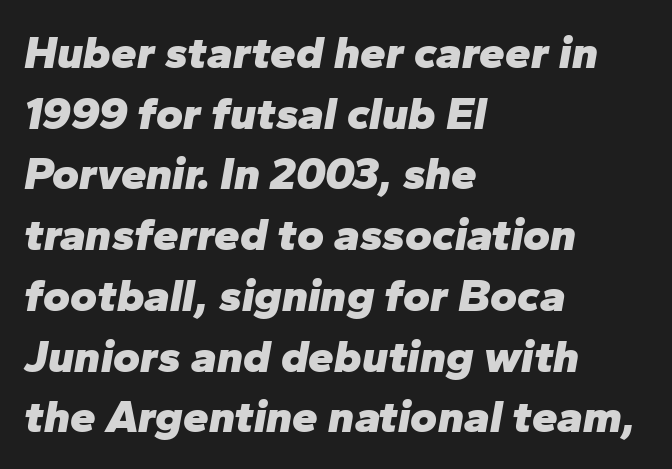
The image shows 46 px heavy type, italic (leaning right); set left-aligned, normal line spacing (1.32x), normal letter spacing, not underlined; low stroke contrast and a medium x-height.
